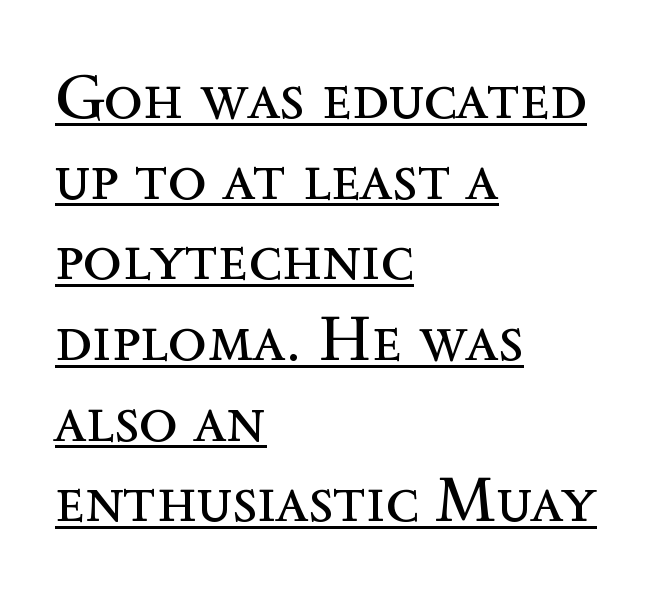
The image shows 64 px regular-weight type, upright; set left-aligned, normal line spacing (1.26x), normal letter spacing, underlined; a medium x-height.
